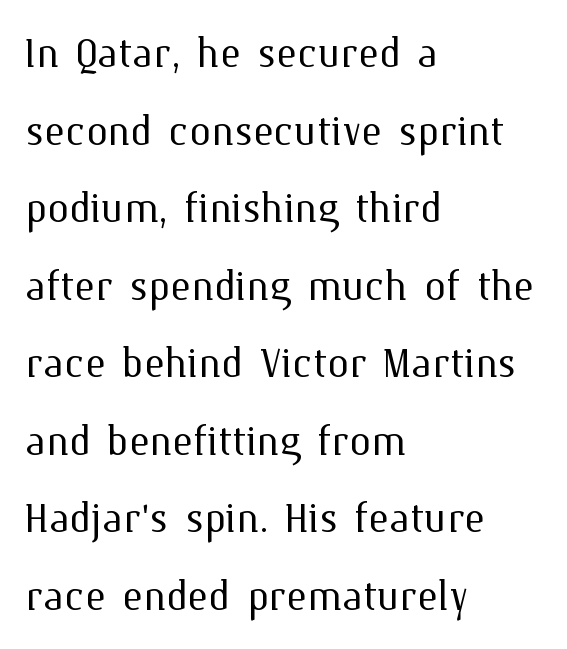
Q: Is the text bold? A: No.
Q: Is the text italic (slanted)? A: No, it is upright.
Q: Is the text underlined? A: No.
Q: How is the paragraph aligned? A: Left-aligned.
Q: Is the spacing between letters normal or unusually wide? A: Normal.
Q: Is the spacing between lines tight, normal or loose? A: Normal.
Q: Width (condensed, normal, or wide)? A: Normal.
Q: Stroke contrast? A: Medium.
Q: x-height? A: Medium.
Q: Monospaced? A: No.
